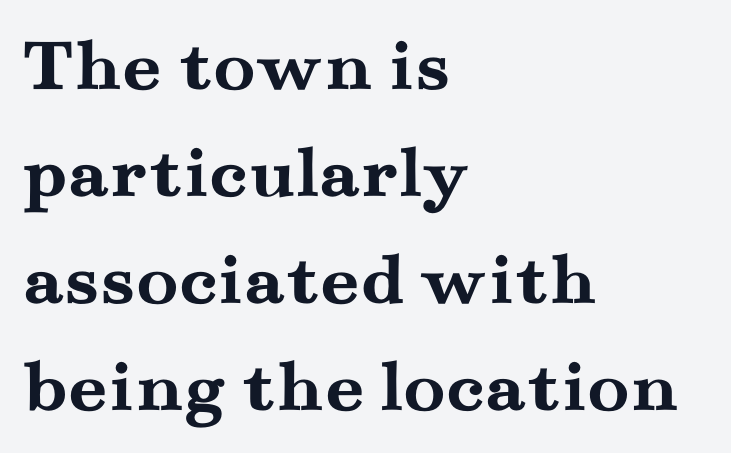
Varying glyph widths throughout — classic text-font behaviour. Is there any slant? The stems are plumb. As a designer I'd log this as weight 700, bold. Leftover space on each line is placed entirely after the last word. Examine the stroke ends and you'll spot serifs.
